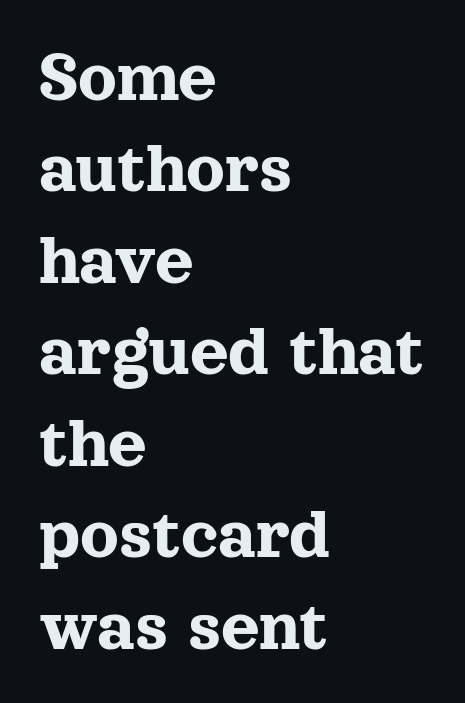
Q: Is the text italic (slanted)? A: No, it is upright.
Q: Is the typeface a serif or a sans-serif typeface? A: Serif.
Q: Is the text underlined? A: No.
Q: How is the paragraph aligned? A: Left-aligned.
Q: Is the spacing between letters normal or unusually wide? A: Normal.
Q: Width (condensed, normal, or wide)? A: Normal.
Q: x-height? A: Medium.
Q: Monospaced? A: No.
